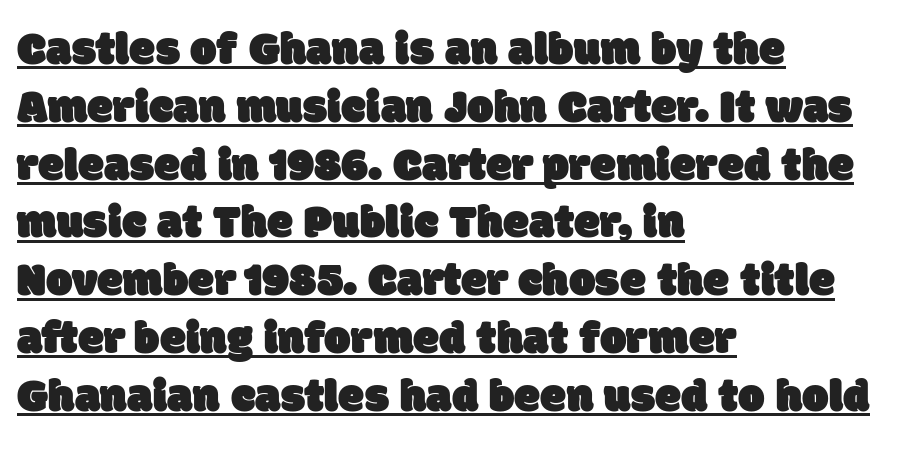
The image shows 47 px sans-serif type; set left-aligned, line spacing 1.23x, normal letter spacing, underlined; low stroke contrast and a large x-height.
